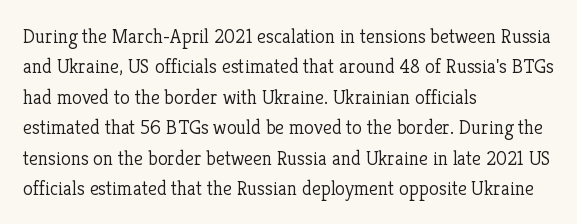
The image shows 20 px text type, upright; set left-aligned, normal line spacing (1.52x), normal letter spacing, not underlined.
